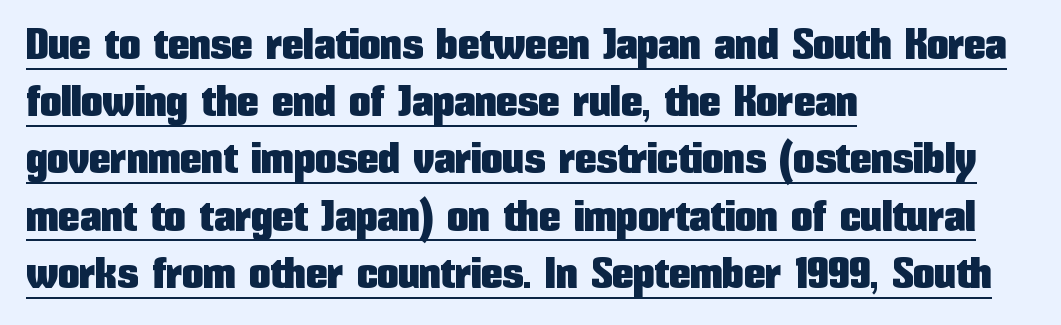
How would I describe the line gaps? Plain and ordinary. The font's upright variant was chosen for this text. Nothing unusual about the tracking: characters are spaced as the font intends. One-word summary of the alignment: left.
